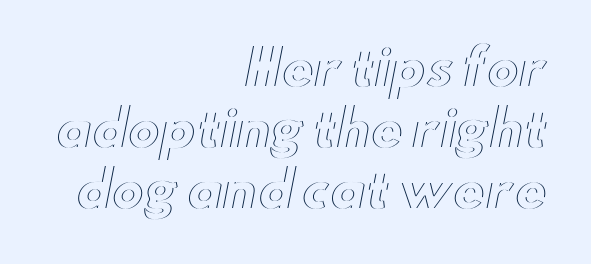
The image shows 49 px wide type; set right-aligned, line spacing 1.24x, normal letter spacing, not underlined; a small x-height.
